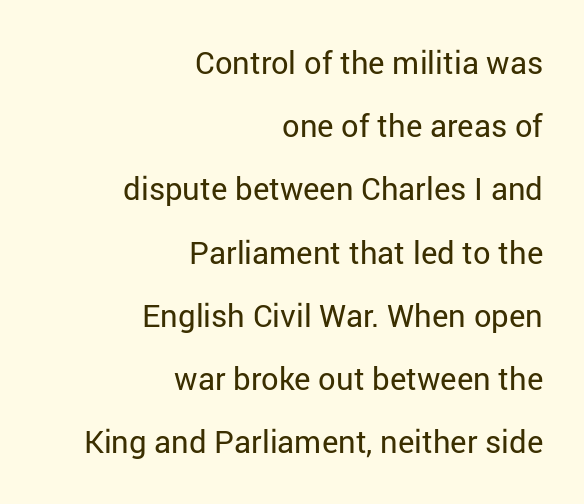
Q: Is the text bold? A: No.
Q: Is the text italic (slanted)? A: No, it is upright.
Q: Is the typeface a serif or a sans-serif typeface? A: Sans-serif.
Q: Is the text underlined? A: No.
Q: How is the paragraph aligned? A: Right-aligned.
Q: Is the spacing between letters normal or unusually wide? A: Normal.
Q: Is the spacing between lines tight, normal or loose? A: Loose.
Q: Width (condensed, normal, or wide)? A: Normal.
Q: Stroke contrast? A: Low.
Q: x-height? A: Medium.
Q: Monospaced? A: No.
